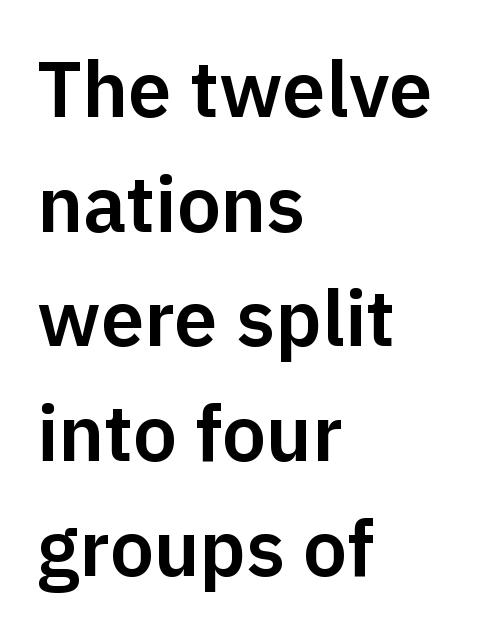
Q: Is the text italic (slanted)? A: No, it is upright.
Q: Is the typeface a serif or a sans-serif typeface? A: Sans-serif.
Q: Is the text underlined? A: No.
Q: How is the paragraph aligned? A: Left-aligned.
Q: Is the spacing between letters normal or unusually wide? A: Normal.
Q: Is the spacing between lines tight, normal or loose? A: Normal.
Q: Width (condensed, normal, or wide)? A: Normal.
Q: Stroke contrast? A: Low.
Q: x-height? A: Medium.
Q: Monospaced? A: No.
